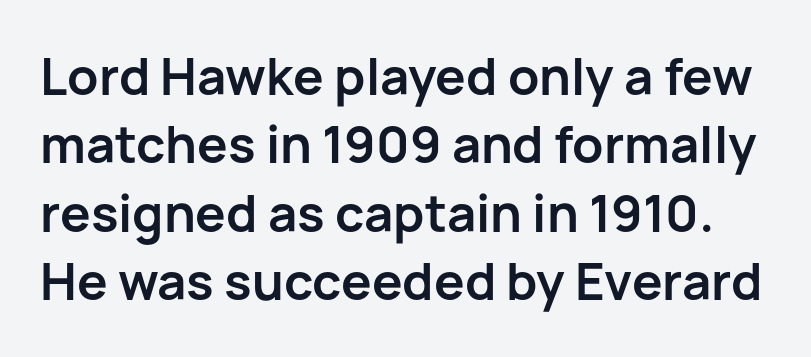
Q: Is the text bold? A: Yes.
Q: Is the text italic (slanted)? A: No, it is upright.
Q: Is the typeface a serif or a sans-serif typeface? A: Sans-serif.
Q: Is the text underlined? A: No.
Q: Is the spacing between letters normal or unusually wide? A: Normal.
Q: Is the spacing between lines tight, normal or loose? A: Normal.
Q: Width (condensed, normal, or wide)? A: Normal.
Q: Stroke contrast? A: Low.
Q: x-height? A: Medium.
Q: Monospaced? A: No.
